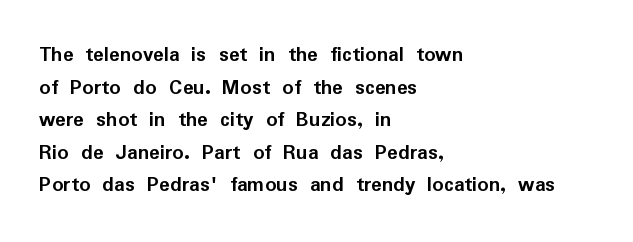
The image shows 22 px bold type, upright; set left-aligned, normal line spacing (1.48x), normal letter spacing, not underlined.
